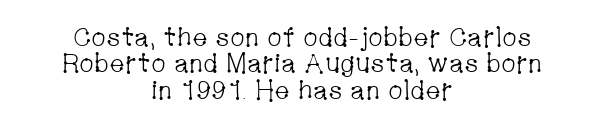
Line starts and ends both wander, symmetrically. No italicization has been applied; the sample stays upright. These lines huddle together more closely than default settings would place them. Nothing unusual about the tracking: characters are spaced as the font intends.
